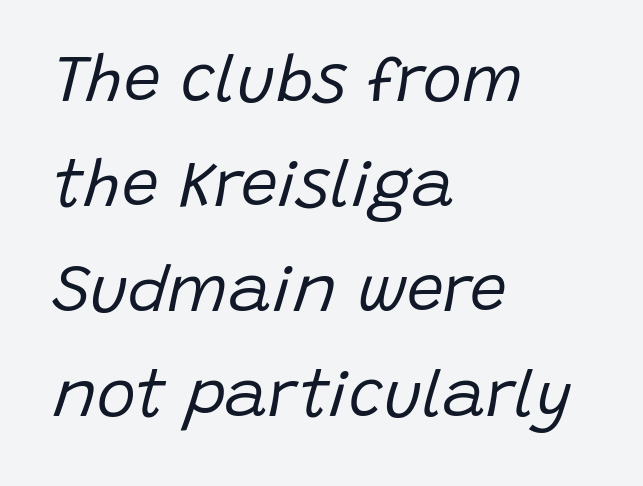
Q: Is the text bold? A: No.
Q: Is the text italic (slanted)? A: Yes, it leans right by about 15 degrees.
Q: Is the text underlined? A: No.
Q: How is the paragraph aligned? A: Left-aligned.
Q: Is the spacing between letters normal or unusually wide? A: Normal.
Q: Is the spacing between lines tight, normal or loose? A: Normal.
Q: Width (condensed, normal, or wide)? A: Normal.
Q: Stroke contrast? A: Low.
Q: x-height? A: Large.
Q: Monospaced? A: No.
